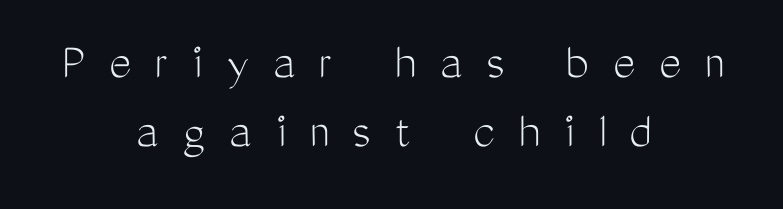
The image shows 53 px light, condensed sans-serif type, upright; set centered, normal line spacing (1.3x), unusually wide letter spacing (+0.45 em), not underlined; medium stroke contrast and a medium x-height.
